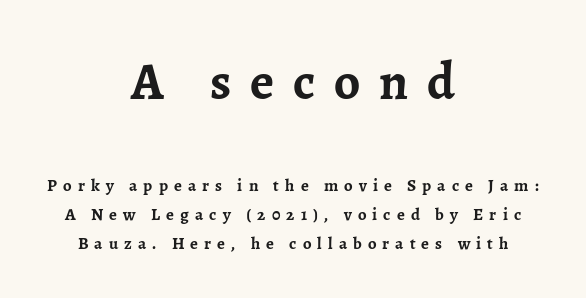
Decoration check: the copy has no underline. Reading down the block, each line starts at a different indent, mirrored at its end. In terms of letterform style, serifs are clearly present. The letterforms stand isolated, each surrounded by extra space.
